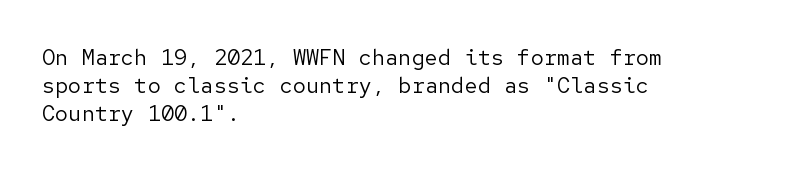
The image shows 22 px text type, upright; set left-aligned, normal line spacing (1.28x), normal letter spacing, not underlined.
